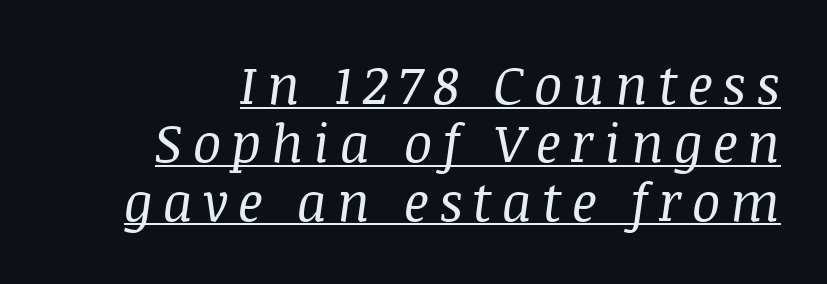
Notice how a bar underscores the lettering throughout. It's the slanting kind of type. No chunkiness to these letters — they're not bold. Does the leading feel generous? Not at all — it's pinched. This sample uses a serif face. Here the designer chose a conventional face with non-uniform glyph widths.
